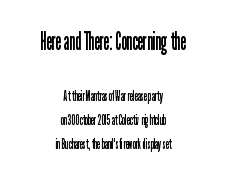
{"italic": "no", "bold": "no", "underline": "no", "align": "center", "line_spacing": "normal", "line_spacing_ratio": 1.69, "letter_spacing": "normal", "letter_spacing_em": 0.0, "larger_block": "first", "size_ratio": 1.79, "glyph_px": 25}
